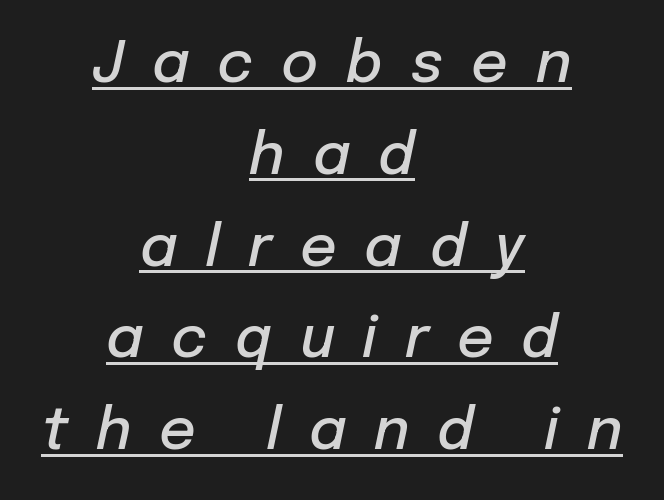
{"italic": "yes", "lean": "right", "slant_degrees": 12, "bold": "semi", "weight": "semibold", "width": "normal", "stroke_contrast": "low", "x_height": "medium", "monospaced": "no", "underline": "yes", "align": "center", "line_spacing": "normal", "line_spacing_ratio": 1.61, "letter_spacing": "wide", "letter_spacing_em": 0.49, "glyph_px": 57}
